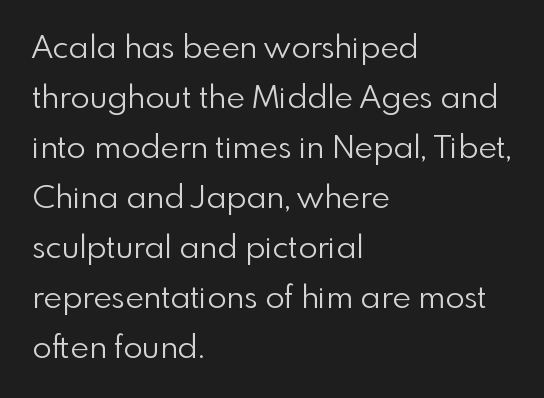
Is this a fixed-width face? No — the glyphs have proportional, varying widths. Posture: straight, roman, zero tilt. The characters are drawn with everyday or finer stroke widths. The foot of each line stays bare and open. You can tell from the bare stems that sans-serif type was used.
